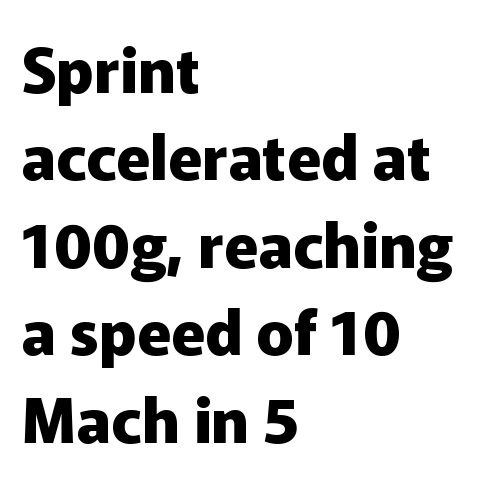
The image shows 62 px heavy sans-serif type, upright; set left-aligned, normal line spacing (1.41x), normal letter spacing, not underlined; low stroke contrast and a medium x-height.
